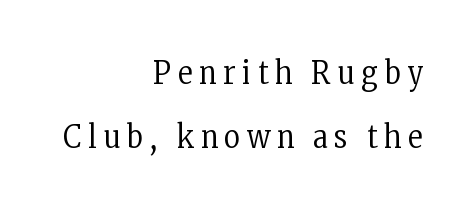
The image shows 31 px regular-weight, condensed serif type, upright; set right-aligned, loose line spacing (2.05x), unusually wide letter spacing (+0.23 em), not underlined; low stroke contrast and a medium x-height.
